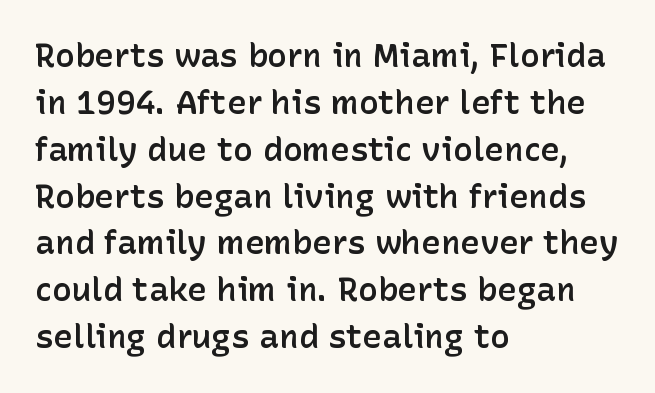
The image shows 33 px semibold sans-serif type, upright; set left-aligned, normal line spacing (1.42x), normal letter spacing, not underlined; low stroke contrast and a medium x-height.
